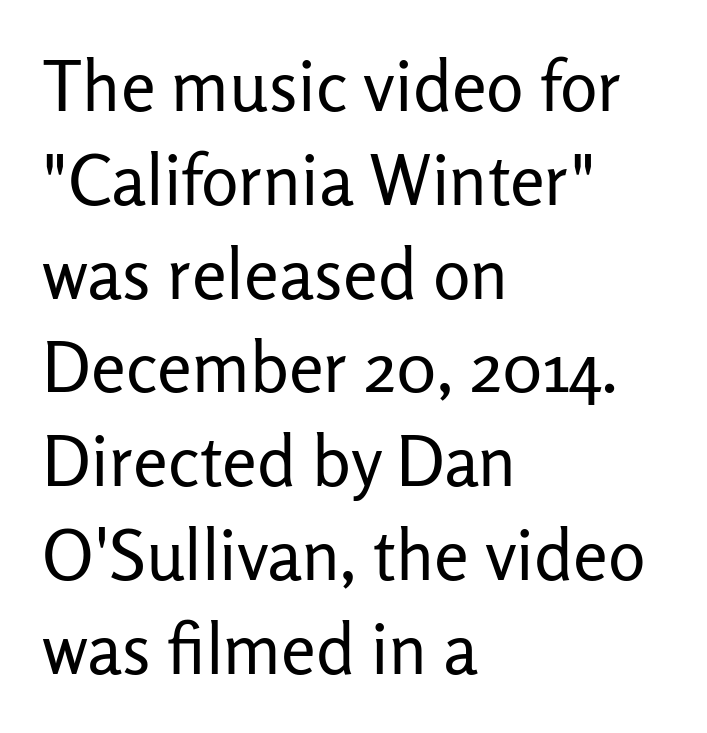
The letters stand upright; this is a roman face. Lines of text with bare space underneath. The letters advance in unequal steps, a hallmark of proportional type. Caption: face not bold, strokes unweighted.
